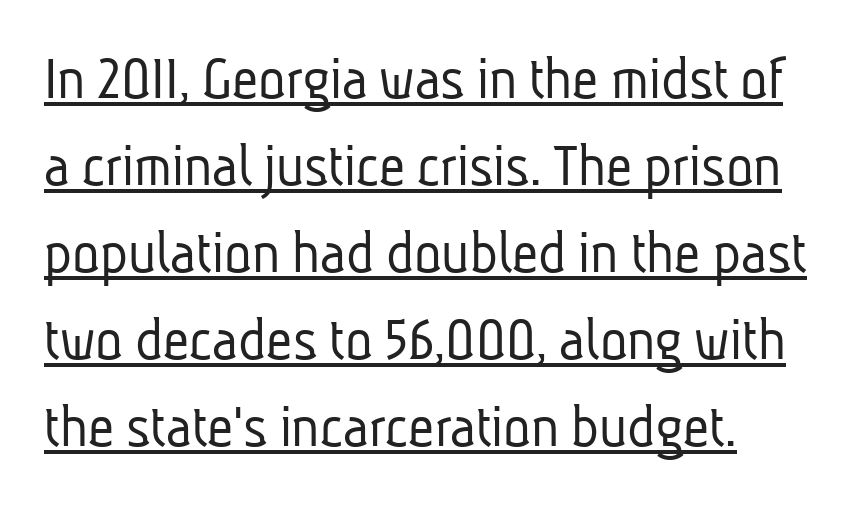
{"serif": "no", "bold": "no", "weight": "light", "width": "condensed", "stroke_contrast": "low", "x_height": "medium", "monospaced": "no", "underline": "yes", "align": "left", "line_spacing": "normal", "line_spacing_ratio": 1.36, "letter_spacing": "normal", "letter_spacing_em": 0.0, "glyph_px": 64}
